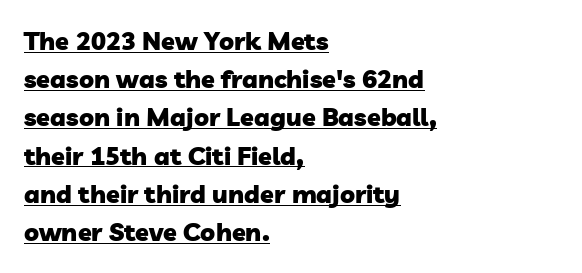
{"bold": "yes", "underline": "yes", "align": "left", "line_spacing": "normal", "line_spacing_ratio": 1.53, "letter_spacing": "normal", "letter_spacing_em": 0.0, "glyph_px": 25}
